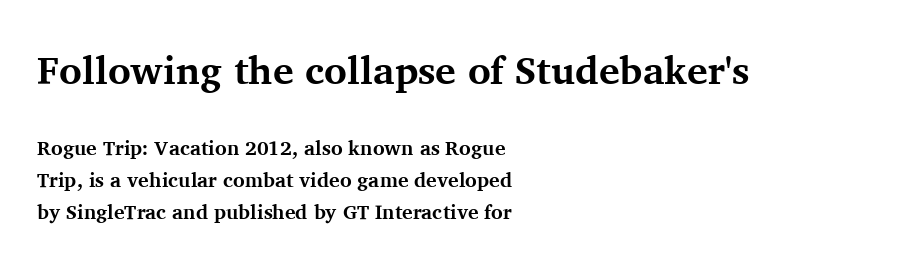
Q: Is the text bold? A: Yes.
Q: Is the text italic (slanted)? A: No, it is upright.
Q: Is the typeface a serif or a sans-serif typeface? A: Serif.
Q: Is the text underlined? A: No.
Q: How is the paragraph aligned? A: Left-aligned.
Q: Is the spacing between letters normal or unusually wide? A: Normal.
Q: Is the spacing between lines tight, normal or loose? A: Normal.
Q: Which block of text is set in a larger size, the first (top) or the second (bottom)? A: The first (top) one.
Q: Width (condensed, normal, or wide)? A: Normal.
Q: Stroke contrast? A: Medium.
Q: x-height? A: Medium.
Q: Monospaced? A: No.
